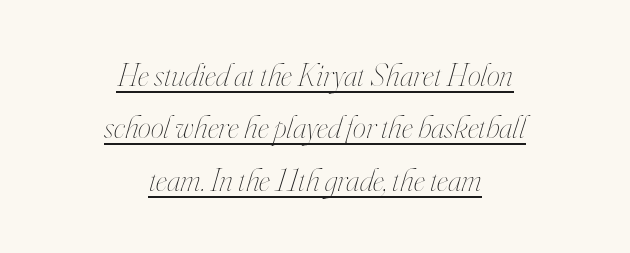
The image shows 33 px thin, condensed type, italic (leaning right); set centered, normal line spacing (1.59x), normal letter spacing, underlined; high stroke contrast and a small x-height.
